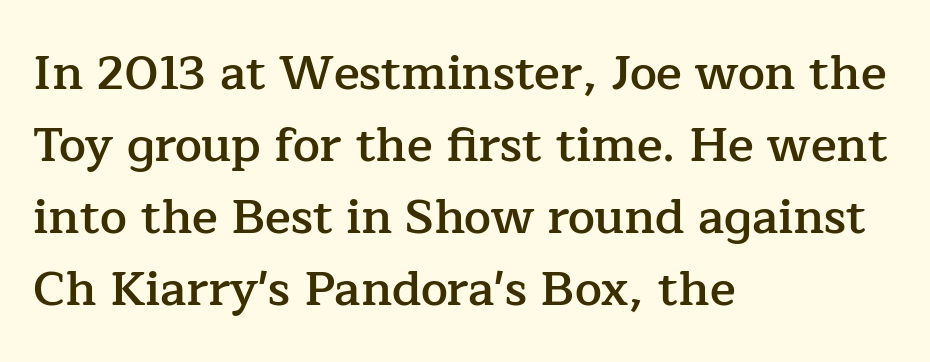
{"serif": "yes", "italic": "no", "bold": "semi", "weight": "semibold", "width": "normal", "stroke_contrast": "low", "x_height": "medium", "monospaced": "no", "underline": "no", "align": "left", "line_spacing": "normal", "line_spacing_ratio": 1.5, "letter_spacing": "normal", "letter_spacing_em": 0.0, "glyph_px": 48}
